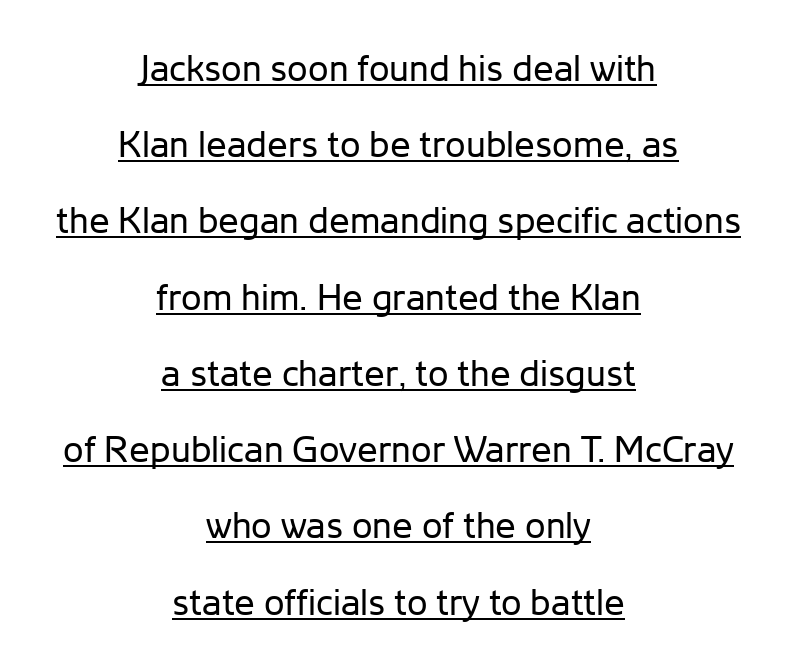
The weight would be labelled regular, book, light, or lighter still. A typesetter would call this proportional, since set widths differ per character. Quick note: underline on. The gaps between neighbouring characters are ordinary and unremarkable.
